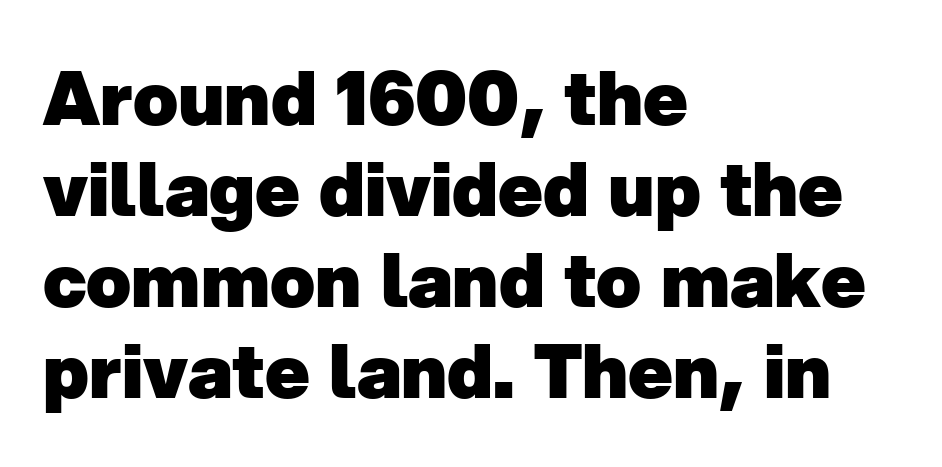
{"serif": "no", "bold": "yes", "weight": "heavy", "width": "normal", "stroke_contrast": "low", "x_height": "medium", "monospaced": "no", "underline": "no", "align": "left", "line_spacing_ratio": 1.23, "letter_spacing": "normal", "letter_spacing_em": 0.0, "glyph_px": 74}
